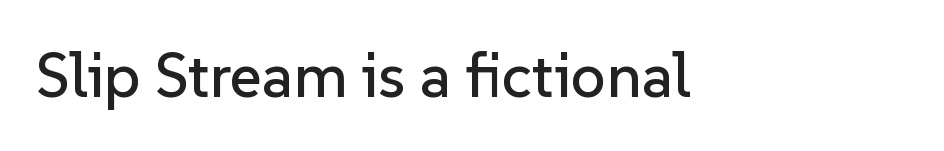
Q: Is the text italic (slanted)? A: No, it is upright.
Q: Is the typeface a serif or a sans-serif typeface? A: Sans-serif.
Q: Is the text underlined? A: No.
Q: Is the spacing between letters normal or unusually wide? A: Normal.
Q: Width (condensed, normal, or wide)? A: Normal.
Q: Stroke contrast? A: Low.
Q: x-height? A: Medium.
Q: Monospaced? A: No.
